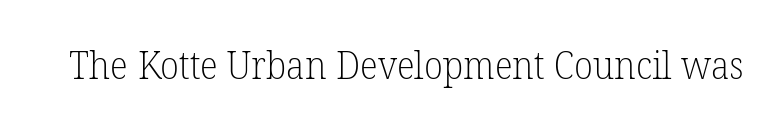
Q: Is the text bold? A: No.
Q: Is the typeface a serif or a sans-serif typeface? A: Serif.
Q: Is the text underlined? A: No.
Q: Is the spacing between letters normal or unusually wide? A: Normal.
Q: Width (condensed, normal, or wide)? A: Normal.
Q: Stroke contrast? A: Low.
Q: x-height? A: Medium.
Q: Monospaced? A: No.
